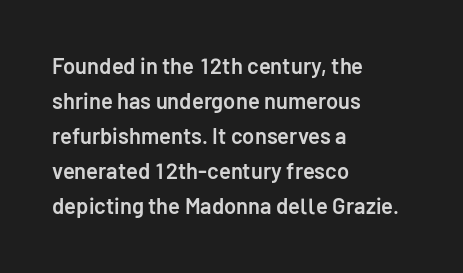
{"italic": "no", "bold": "semi", "underline": "no", "align": "left", "line_spacing": "normal", "line_spacing_ratio": 1.59, "letter_spacing": "normal", "letter_spacing_em": 0.0, "glyph_px": 22}
